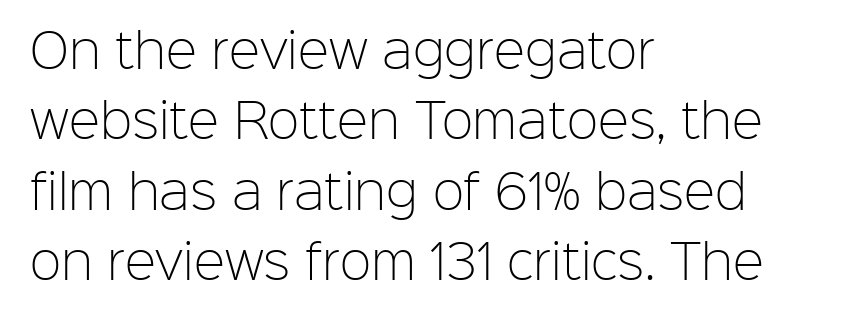
{"serif": "no", "italic": "no", "bold": "no", "weight": "light", "width": "normal", "stroke_contrast": "low", "x_height": "medium", "monospaced": "no", "underline": "no", "align": "left", "line_spacing": "normal", "line_spacing_ratio": 1.5, "letter_spacing": "normal", "letter_spacing_em": 0.0, "glyph_px": 47}
